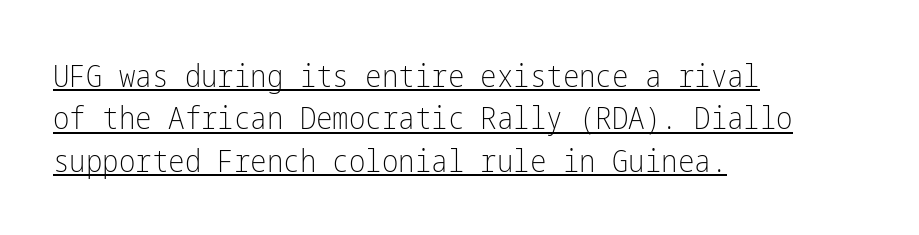
{"serif": "no", "italic": "no", "bold": "no", "weight": "light", "width": "condensed", "stroke_contrast": "low", "x_height": "medium", "underline": "yes", "align": "left", "line_spacing": "normal", "line_spacing_ratio": 1.37, "letter_spacing": "normal", "letter_spacing_em": 0.0, "glyph_px": 31}
